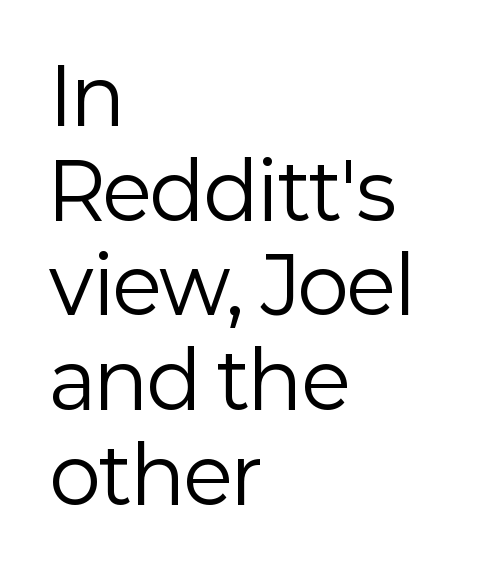
The image shows 77 px regular-weight sans-serif type, upright; set left-aligned, line spacing 1.23x, normal letter spacing, not underlined; low stroke contrast and a medium x-height.
